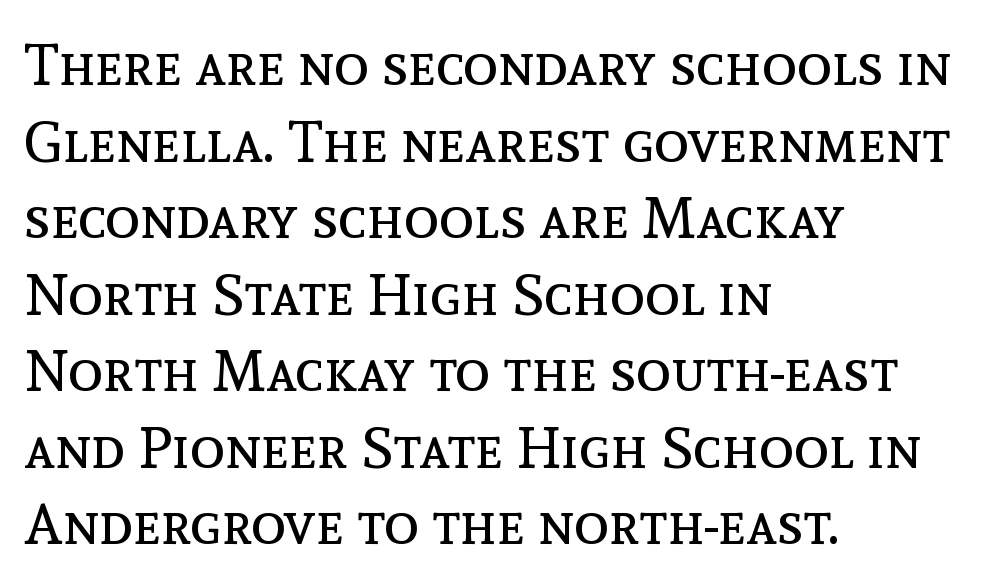
The image shows 58 px regular-weight type, upright; set left-aligned, normal line spacing (1.32x), normal letter spacing, not underlined; a medium x-height.
